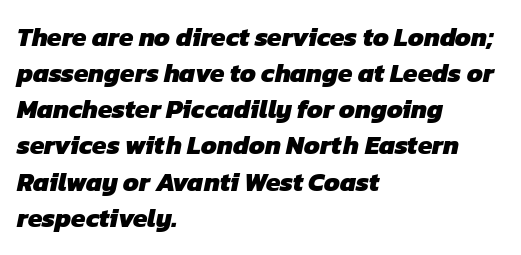
The image shows 26 px bold type; set left-aligned, normal line spacing (1.39x), normal letter spacing, not underlined.
